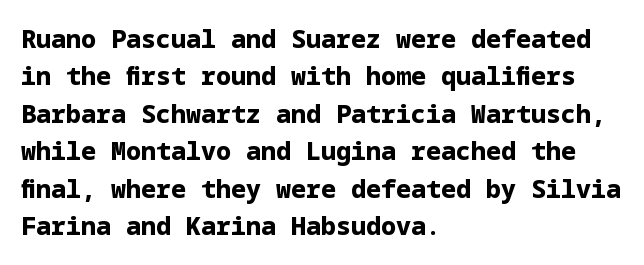
The image shows 25 px bold type, upright; set left-aligned, normal line spacing (1.5x), normal letter spacing, not underlined.
